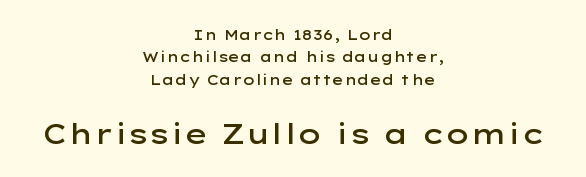
Q: Is the text bold? A: Semi-bold.
Q: Is the text italic (slanted)? A: No, it is upright.
Q: Is the typeface a serif or a sans-serif typeface? A: Sans-serif.
Q: Is the text underlined? A: No.
Q: How is the paragraph aligned? A: Centered.
Q: Is the spacing between letters normal or unusually wide? A: Normal.
Q: Is the spacing between lines tight, normal or loose? A: Normal.
Q: Which block of text is set in a larger size, the first (top) or the second (bottom)? A: The second (bottom) one.
Q: Width (condensed, normal, or wide)? A: Wide.
Q: Stroke contrast? A: Low.
Q: x-height? A: Medium.
Q: Monospaced? A: No.
